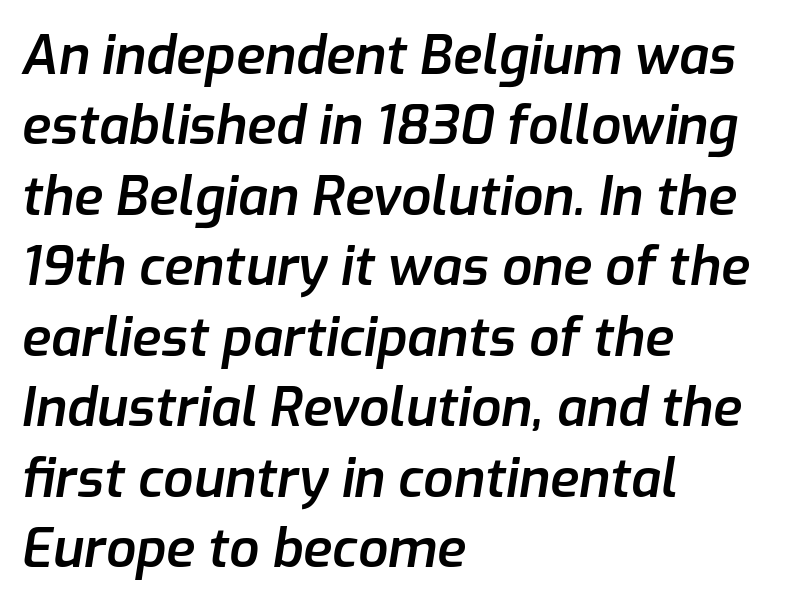
The image shows 53 px semibold type, italic (leaning right); set left-aligned, normal line spacing (1.33x), normal letter spacing, not underlined; low stroke contrast and a medium x-height.
